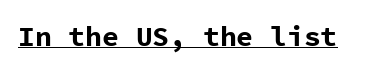
Posture: straight, roman, zero tilt. The sample's only ornament is a line tracing under the words. Here the designer chose a console-style face with uniform glyph widths. Its strokes are broad and dark, the hallmark of bold type.
